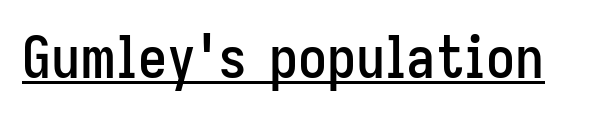
Q: Is the text italic (slanted)? A: No, it is upright.
Q: Is the typeface a serif or a sans-serif typeface? A: Sans-serif.
Q: Is the text underlined? A: Yes.
Q: Is the spacing between letters normal or unusually wide? A: Normal.
Q: Width (condensed, normal, or wide)? A: Condensed.
Q: Stroke contrast? A: Low.
Q: x-height? A: Medium.
Q: Monospaced? A: No.
